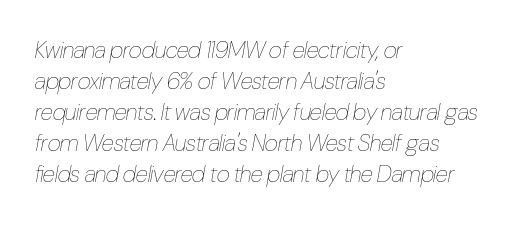
The image shows 23 px text type, italic (leaning right); set left-aligned, normal line spacing (1.35x), normal letter spacing, not underlined.
